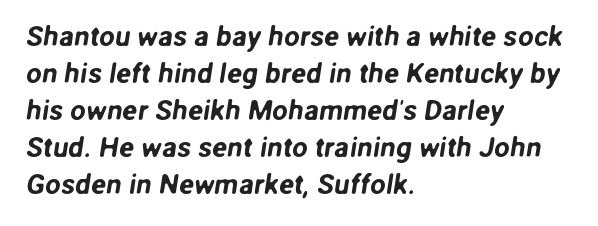
Is there much room between lines? A standard amount, neither cramped nor airy. The passage shown is not underscored anywhere. Think of a printed novel: that variable character pitch is what you see here. Tracking here is standard; glyphs follow each other at the usual distance.
